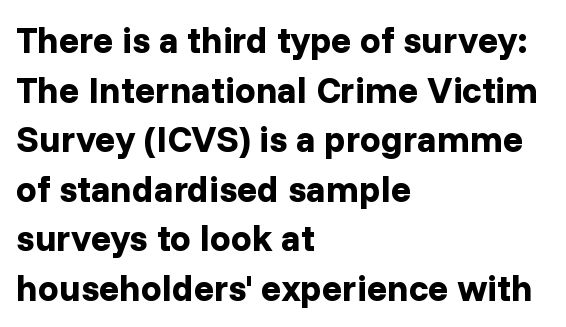
A normal amount of white space separates one row of letters from the next. The strip under each line holds only bare page. The lettering stays uniformly vertical, giving the passage a roman look. A typesetter would call this zero additional tracking. A typesetter would call this proportional, since set widths differ per character.
